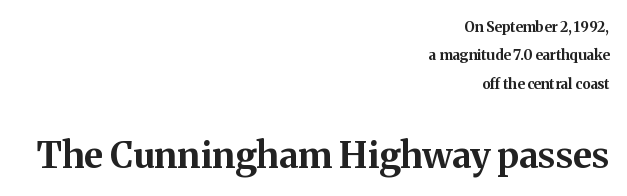
The image shows 36 px bold serif type, upright; set right-aligned, loose line spacing (2.02x), normal letter spacing, not underlined; the second (bottom) block is 2.57x larger; medium stroke contrast and a medium x-height.
